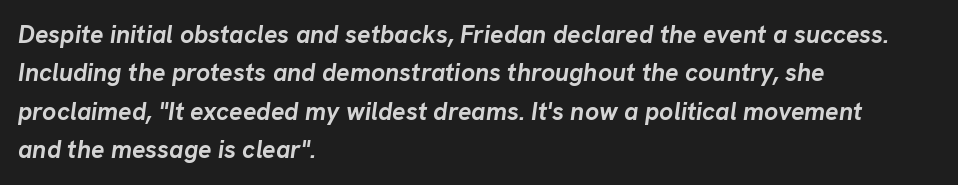
{"italic": "yes", "lean": "right", "slant_degrees": 8, "bold": "yes", "underline": "no", "align": "left", "line_spacing": "normal", "line_spacing_ratio": 1.54, "letter_spacing": "normal", "letter_spacing_em": 0.0, "glyph_px": 25}
